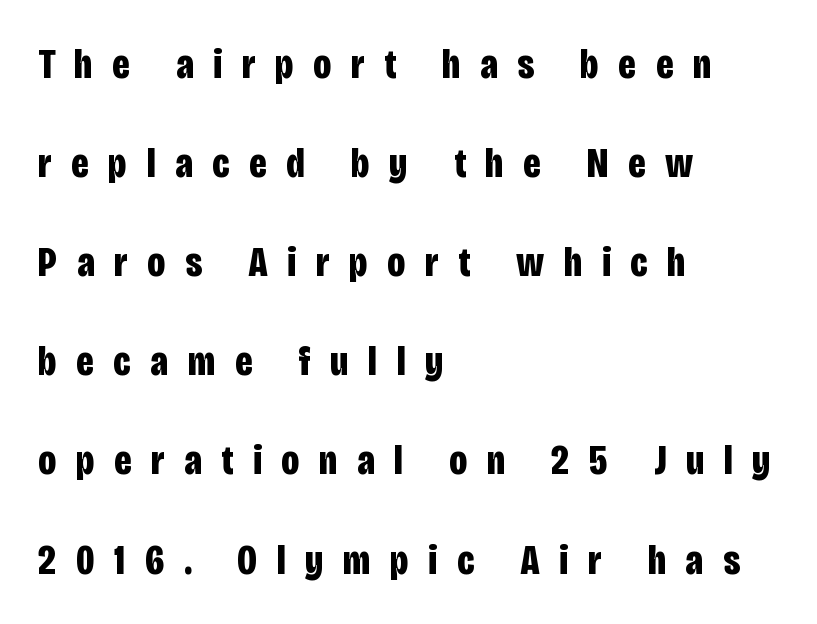
Note: no serifs on the glyphs. Any mark beneath the type? The region is blank. The lines in this sample share a left origin and differ only in where they stop. What weight is shown? A full bold with thick strokes.
